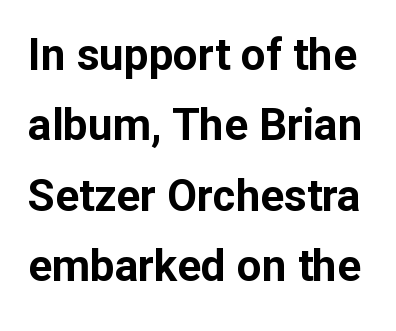
Q: Is the text bold? A: Yes.
Q: Is the text italic (slanted)? A: No, it is upright.
Q: Is the typeface a serif or a sans-serif typeface? A: Sans-serif.
Q: Is the text underlined? A: No.
Q: Is the spacing between letters normal or unusually wide? A: Normal.
Q: Is the spacing between lines tight, normal or loose? A: Normal.
Q: Width (condensed, normal, or wide)? A: Normal.
Q: Stroke contrast? A: Low.
Q: x-height? A: Medium.
Q: Monospaced? A: No.
